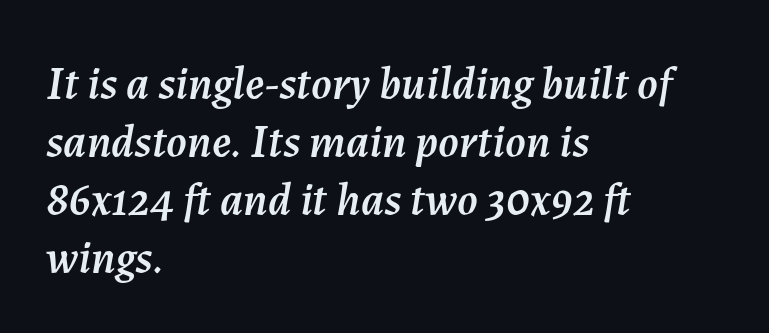
{"italic": "yes", "lean": "right", "slant_degrees": 7, "width": "normal", "stroke_contrast": "medium", "x_height": "medium", "monospaced": "no", "underline": "no", "align": "left", "line_spacing": "normal", "line_spacing_ratio": 1.26, "letter_spacing": "normal", "letter_spacing_em": 0.0, "glyph_px": 46}
